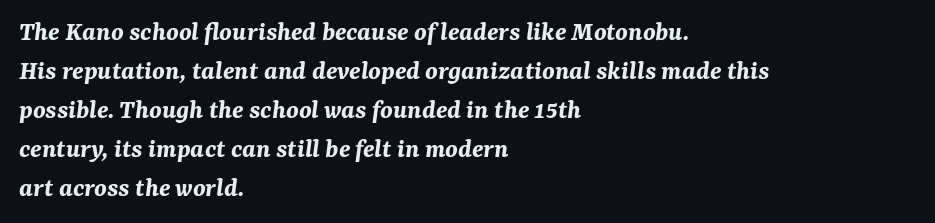
{"italic": "yes", "lean": "right", "slant_degrees": 7, "bold": "yes", "weight": "bold", "width": "normal", "stroke_contrast": "medium", "x_height": "medium", "monospaced": "no", "underline": "no", "align": "left", "line_spacing": "normal", "line_spacing_ratio": 1.39, "letter_spacing": "normal", "letter_spacing_em": 0.0, "glyph_px": 28}
